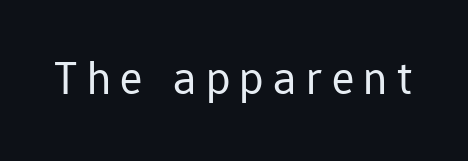
The image shows 47 px regular-weight sans-serif type, upright; set unusually wide letter spacing (+0.2 em), not underlined; low stroke contrast and a medium x-height.
